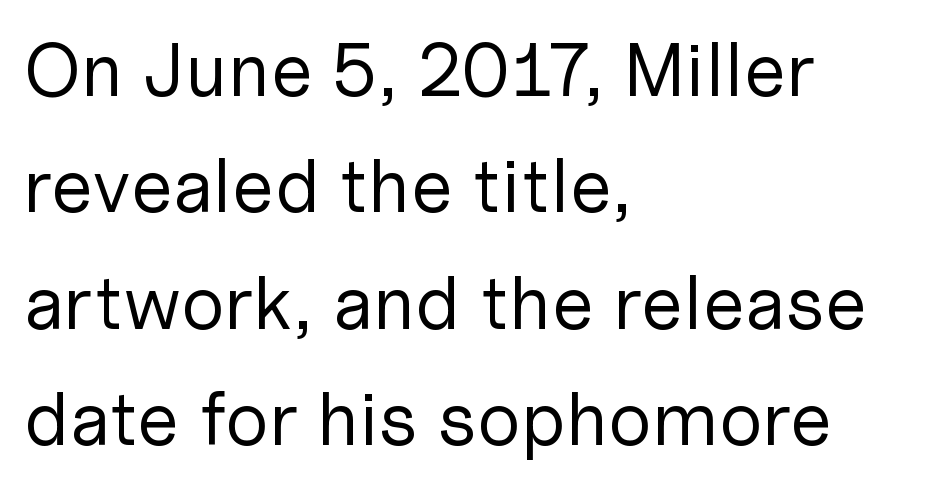
{"serif": "no", "italic": "no", "bold": "no", "weight": "regular", "width": "normal", "stroke_contrast": "low", "x_height": "medium", "monospaced": "no", "underline": "no", "align": "left", "line_spacing": "normal", "line_spacing_ratio": 1.53, "letter_spacing": "normal", "letter_spacing_em": 0.0, "glyph_px": 76}
